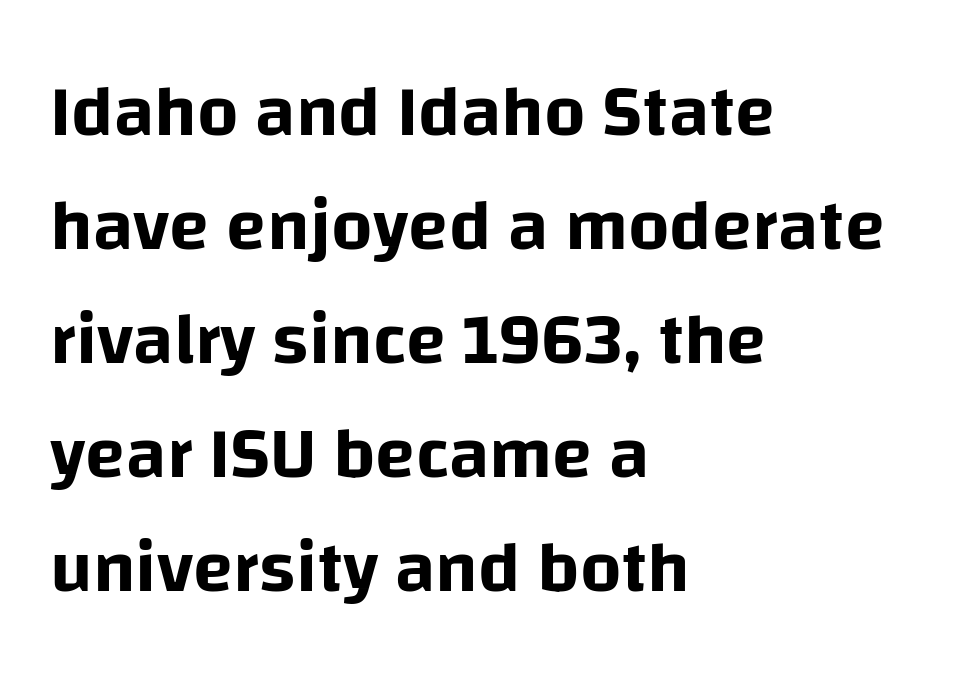
Quick note: not italic, upright. The string is rendered with underlining switched off. Rows of type keep a routine distance in the vertical direction. Examine the stroke ends and you'll find no serifs. Is the block centered? No — it sits flush against the left margin.
